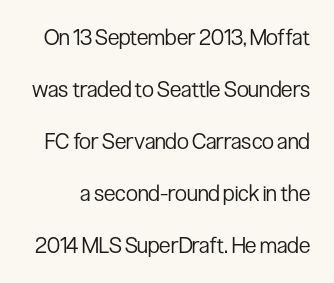
{"italic": "no", "bold": "no", "underline": "no", "line_spacing": "loose", "line_spacing_ratio": 2.36, "letter_spacing": "normal", "letter_spacing_em": 0.0, "glyph_px": 22}
